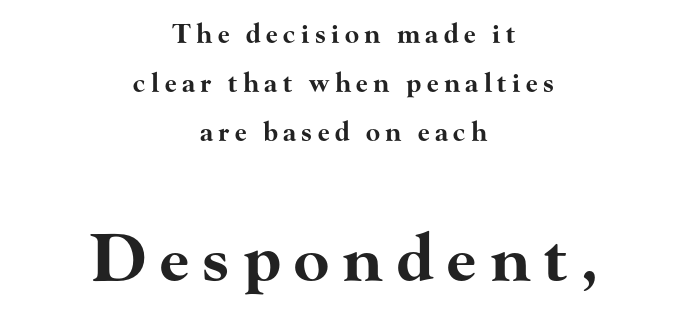
The image shows 65 px bold, wide serif type, upright; set centered, line spacing 1.88x, unusually wide letter spacing (+0.21 em), not underlined; the second (bottom) block is 2.5x larger; high stroke contrast and a small x-height.
